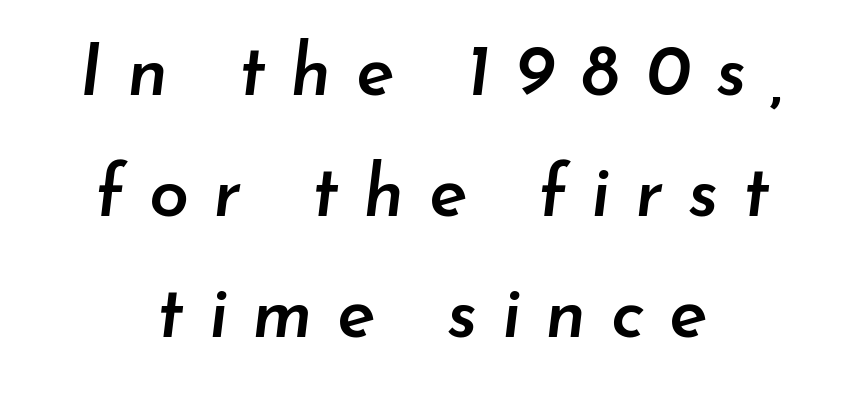
The image shows 72 px semibold type, italic (leaning right); set centered, normal line spacing (1.68x), unusually wide letter spacing (+0.34 em), not underlined; low stroke contrast and a small x-height.
